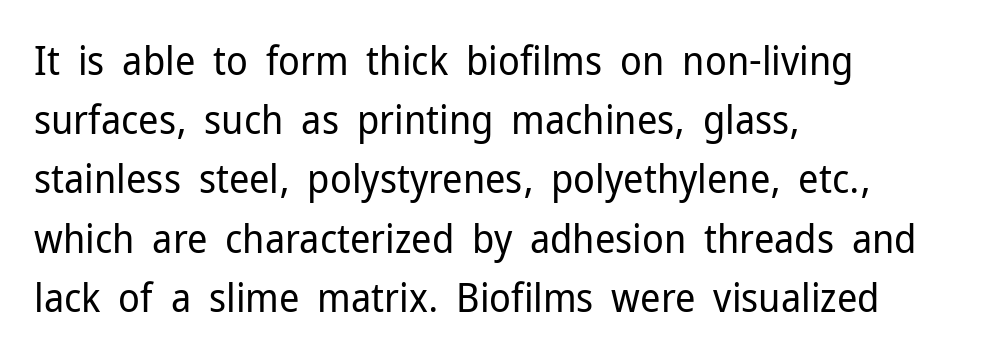
{"serif": "no", "italic": "no", "bold": "no", "weight": "regular", "width": "normal", "stroke_contrast": "low", "x_height": "medium", "monospaced": "no", "underline": "no", "align": "left", "line_spacing": "normal", "line_spacing_ratio": 1.48, "letter_spacing": "normal", "letter_spacing_em": 0.0, "glyph_px": 40}
